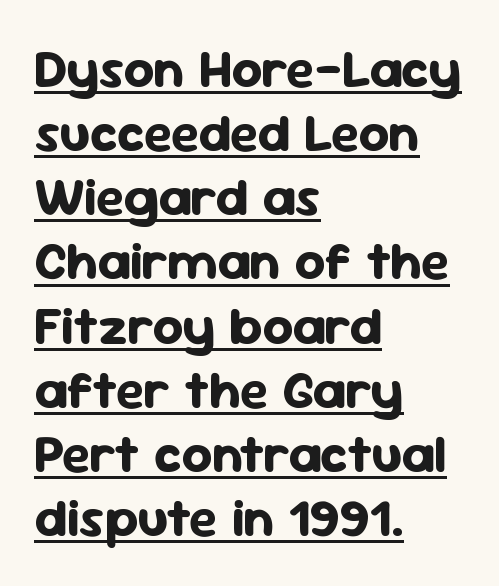
Q: Is the text bold? A: Yes.
Q: Is the text italic (slanted)? A: No, it is upright.
Q: Is the typeface a serif or a sans-serif typeface? A: Sans-serif.
Q: Is the text underlined? A: Yes.
Q: How is the paragraph aligned? A: Left-aligned.
Q: Is the spacing between letters normal or unusually wide? A: Normal.
Q: Width (condensed, normal, or wide)? A: Normal.
Q: Stroke contrast? A: Low.
Q: x-height? A: Medium.
Q: Monospaced? A: No.
